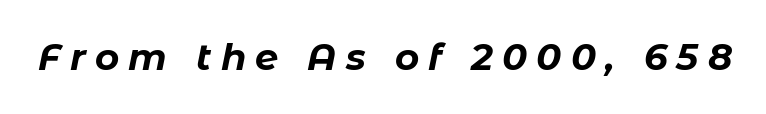
Q: Is the text bold? A: Yes.
Q: Is the text italic (slanted)? A: Yes, it leans right by about 11 degrees.
Q: Is the text underlined? A: No.
Q: Is the spacing between letters normal or unusually wide? A: Unusually wide.
Q: Width (condensed, normal, or wide)? A: Normal.
Q: Stroke contrast? A: Low.
Q: x-height? A: Medium.
Q: Monospaced? A: No.
